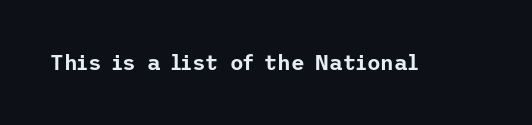
Q: Is the text italic (slanted)? A: No, it is upright.
Q: Is the text underlined? A: No.
Q: Is the spacing between letters normal or unusually wide? A: Normal.
